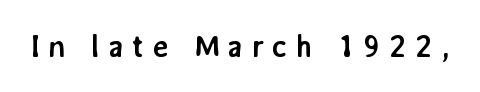
The image shows 31 px semibold sans-serif type, upright; set unusually wide letter spacing (+0.26 em), not underlined; low stroke contrast and a medium x-height.
